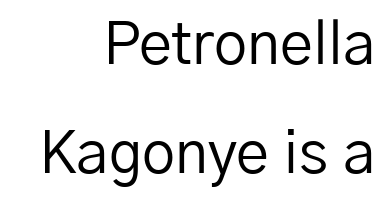
How are the letters spaced? Ordinarily, with no added tracking. This is roman type, the default non-slanted kind. The specimen omits any rule beneath the text block's lines. On a weight scale, this lands at 450 or below. Horizontally, the lines are justified to the trailing edge only.
